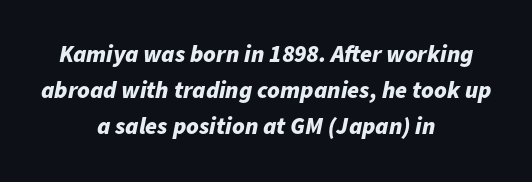
Short note: letters normally spaced. Strokes here are thick enough to call this a true bold. This block has exactly the height ordinary leading produces. Each row of text sits above clean, open space. The typography opts for an oblique posture over an upright one.
